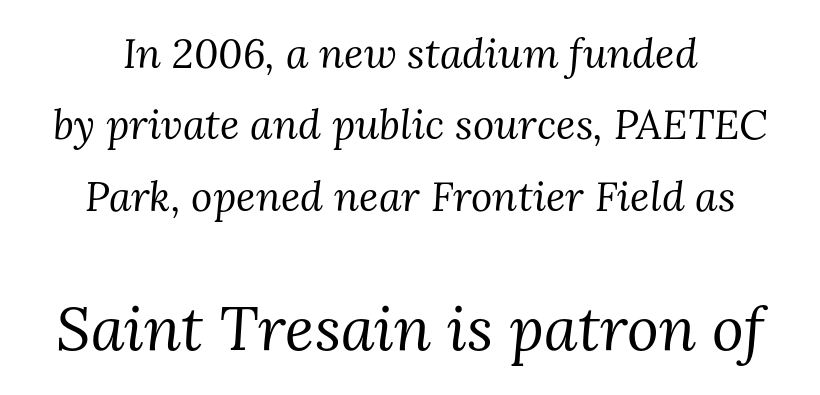
Q: Is the text bold? A: No.
Q: Is the text italic (slanted)? A: Yes, it leans right by about 3 degrees.
Q: Is the typeface a serif or a sans-serif typeface? A: Serif.
Q: Is the text underlined? A: No.
Q: Is the spacing between letters normal or unusually wide? A: Normal.
Q: Which block of text is set in a larger size, the first (top) or the second (bottom)? A: The second (bottom) one.
Q: Width (condensed, normal, or wide)? A: Normal.
Q: Stroke contrast? A: Medium.
Q: x-height? A: Medium.
Q: Monospaced? A: No.
